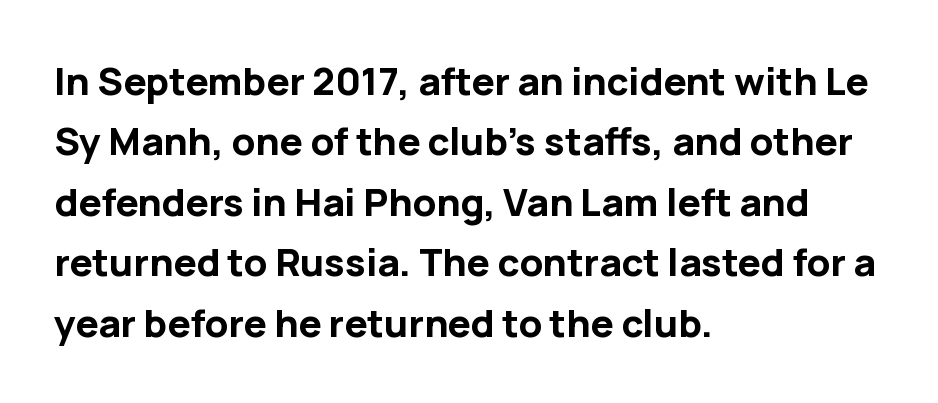
The image shows 38 px bold sans-serif type, upright; set left-aligned, normal line spacing (1.59x), normal letter spacing, not underlined; low stroke contrast and a medium x-height.
